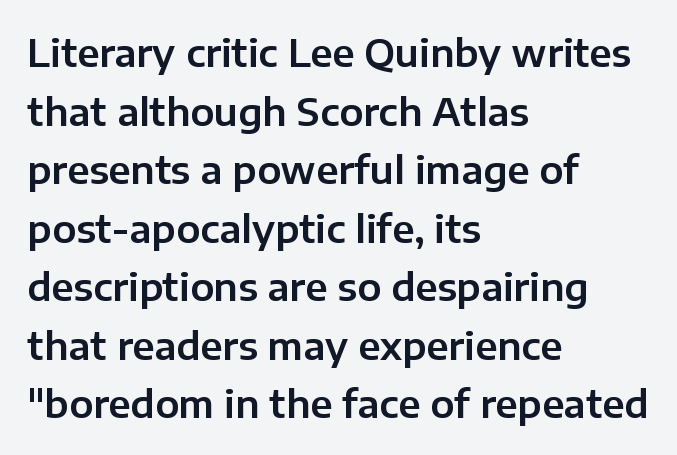
Where is the straight margin? On the left. One glance says typical: line gaps are just what's usual. Is this a fixed-width face? No — the glyphs have proportional, varying widths. A sans-serif font was chosen for this passage. Decoration check: the copy has no underline. No italicization has been applied; the sample stays upright.
